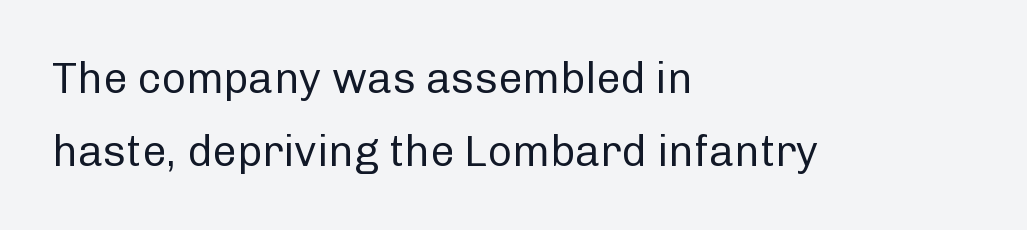
Stems and bowls with no extra thickness — not bold. Glyph-to-glyph distance matches everyday printed text. Unlike a traditional serif, this face leaves its strokes unadorned. Posture: straight, roman, zero tilt.
